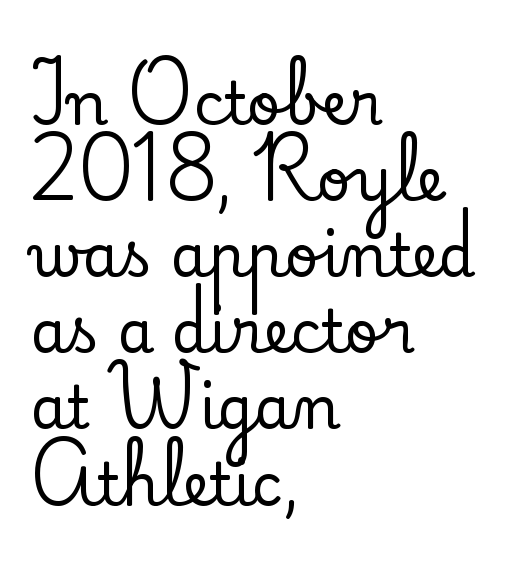
Only glyphs here, with clear space below each row. This rendering uses left alignment, leaving the right contour irregular. Is this a fixed-width face? No — the glyphs have proportional, varying widths. Does extra space separate the letters? No, they use regular spacing. Look at the bottom of the vertical strokes: they flare into serifs here. Line spacing here is normal.
